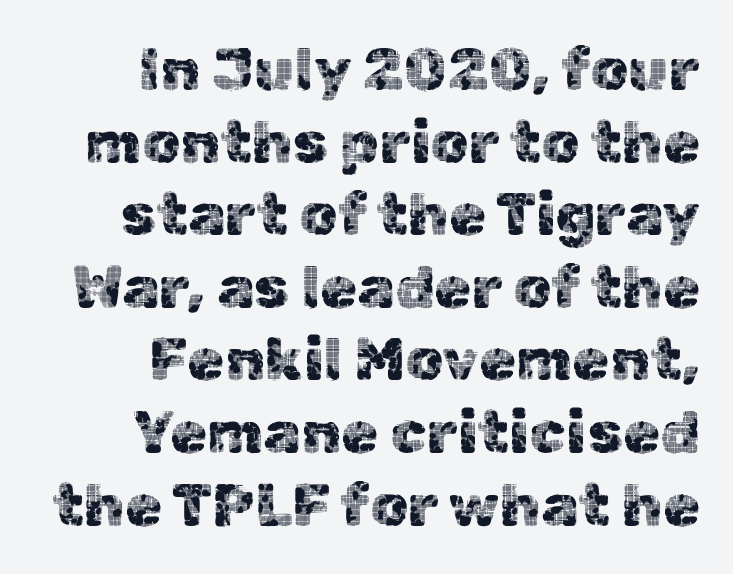
Is this a fixed-width face? No — the glyphs have proportional, varying widths. A student would call this right alignment; a typographer would say flush right, rag left. Font category for this specimen: sans-serif. Default kerning and tracking; the words read as compact shapes. Just letters on the line, the space beneath them empty.
